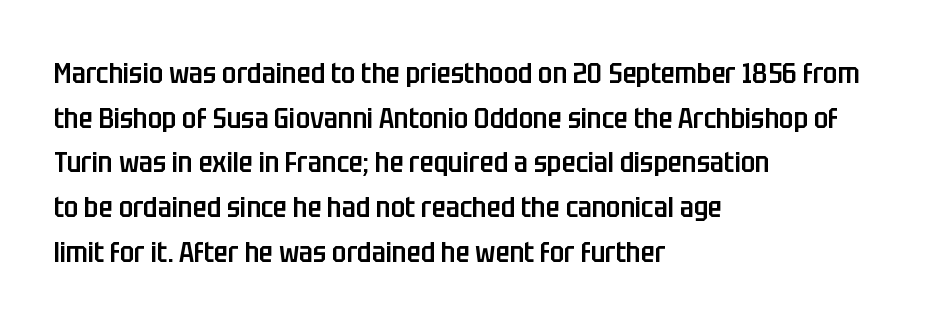
Layout note: lines flush left. In terms of letterform style, serifs are entirely absent. Tall strokes in this sample are plumb rather than angled. Each word holds together tightly as a unit, with standard inter-letter gaps. Reading down the column, the eye jumps a familiar distance to each next line.
